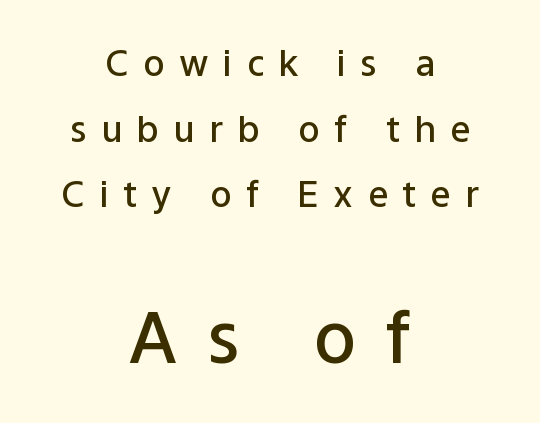
The image shows 71 px semibold sans-serif type, upright; set centered, line spacing 1.82x, unusually wide letter spacing (+0.4 em), not underlined; the second (bottom) block is 1.97x larger; low stroke contrast and a medium x-height.
